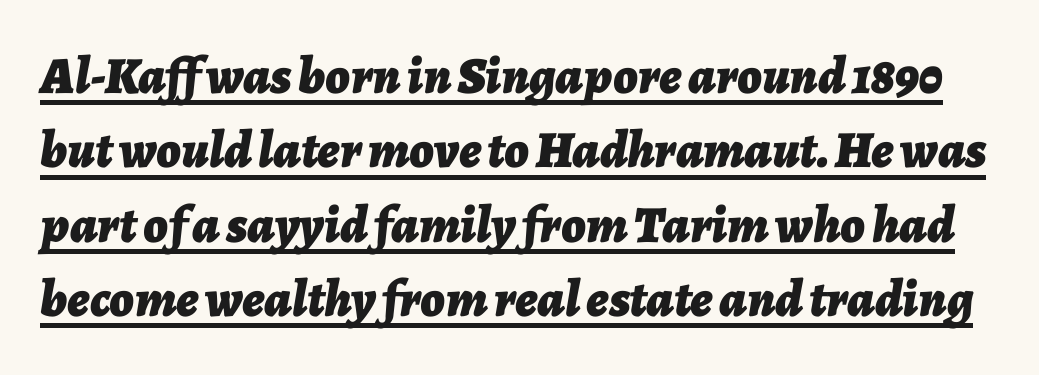
The image shows 52 px bold type, italic (leaning right); set normal line spacing (1.43x), normal letter spacing, underlined; low stroke contrast and a medium x-height.
